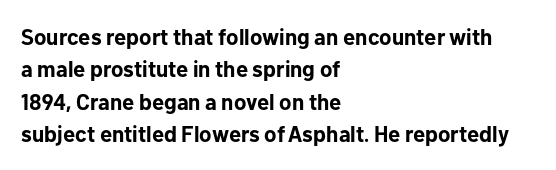
{"italic": "no", "bold": "yes", "underline": "no", "align": "left", "line_spacing": "normal", "line_spacing_ratio": 1.47, "letter_spacing": "normal", "letter_spacing_em": 0.0, "glyph_px": 22}
